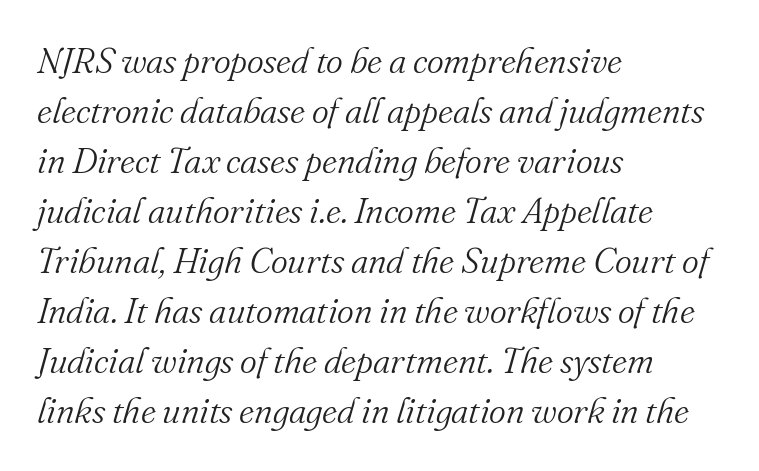
Anything drawn beneath the words? Only blank space. Compared with a centered layout, this one pins lines to the left instead. The face used here is proportionally spaced, like ordinary book or web type. Characters follow at the spacing the type designer built in. No heavy texture on the line: the type isn't bold. Does the lettering tilt? It does — this is italic.
